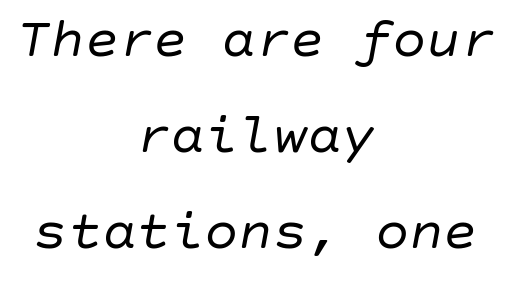
The image shows 57 px regular-weight type, italic (leaning right); set centered, normal line spacing (1.68x), normal letter spacing, not underlined; low stroke contrast and a large x-height.
